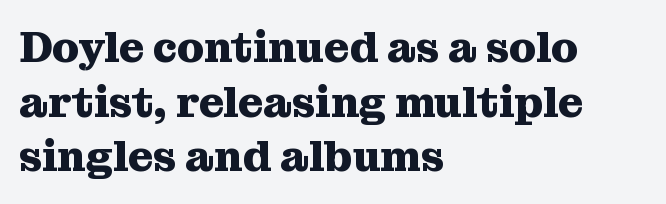
{"serif": "yes", "italic": "no", "bold": "yes", "weight": "heavy", "width": "normal", "stroke_contrast": "medium", "x_height": "medium", "monospaced": "no", "underline": "no", "align": "left", "line_spacing": "normal", "line_spacing_ratio": 1.27, "letter_spacing": "normal", "letter_spacing_em": 0.0, "glyph_px": 43}
